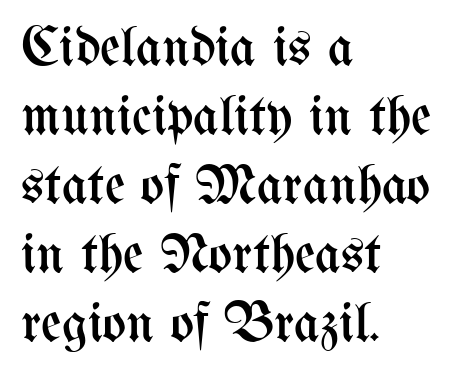
{"italic": "no", "bold": "no", "weight": "regular", "width": "condensed", "stroke_contrast": "medium", "x_height": "medium", "monospaced": "no", "underline": "no", "align": "left", "line_spacing_ratio": 1.23, "letter_spacing": "normal", "letter_spacing_em": 0.0, "glyph_px": 56}
